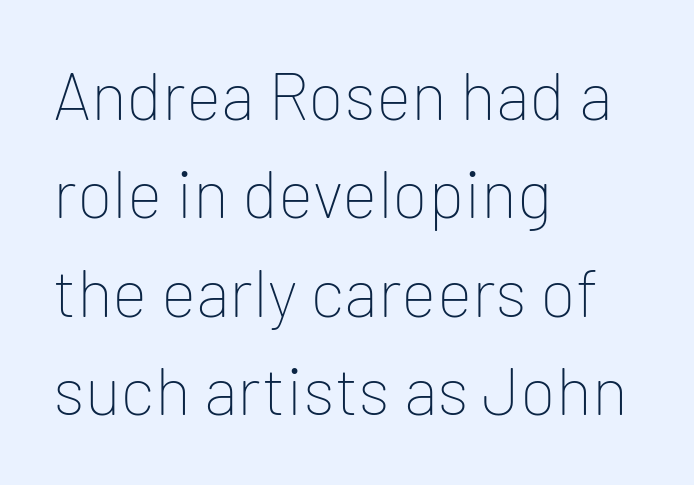
{"serif": "no", "italic": "no", "bold": "no", "weight": "thin", "width": "normal", "stroke_contrast": "low", "x_height": "medium", "monospaced": "no", "underline": "no", "align": "left", "line_spacing": "normal", "line_spacing_ratio": 1.47, "letter_spacing": "normal", "letter_spacing_em": 0.0, "glyph_px": 67}
